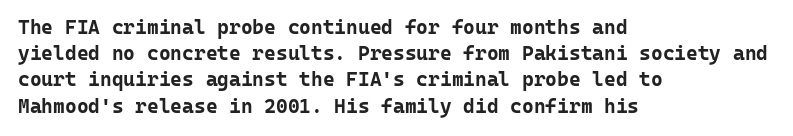
Q: Is the text bold? A: Yes.
Q: Is the text italic (slanted)? A: No, it is upright.
Q: Is the text underlined? A: No.
Q: How is the paragraph aligned? A: Left-aligned.
Q: Is the spacing between letters normal or unusually wide? A: Normal.
Q: Is the spacing between lines tight, normal or loose? A: Normal.
